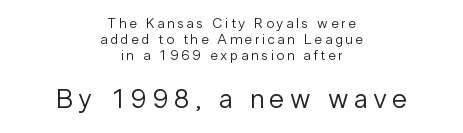
{"italic": "no", "bold": "no", "underline": "no", "align": "center", "line_spacing_ratio": 1.16, "letter_spacing": "wide", "letter_spacing_em": 0.2, "larger_block": "second", "size_ratio": 1.93, "glyph_px": 27}
